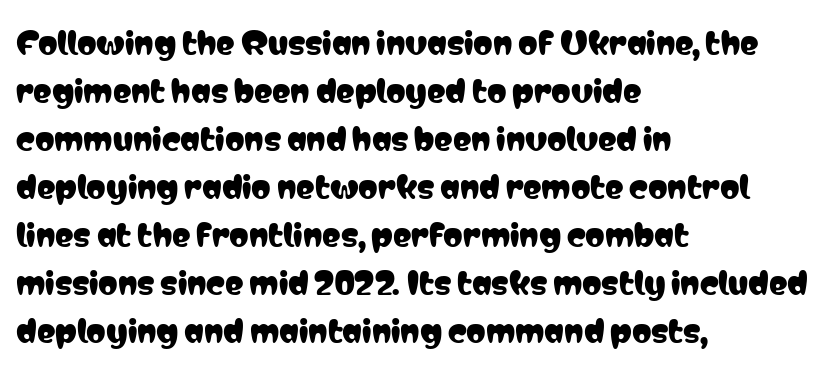
The image shows 31 px condensed sans-serif type, upright; set left-aligned, normal line spacing (1.55x), normal letter spacing, not underlined; low stroke contrast and a medium x-height.
